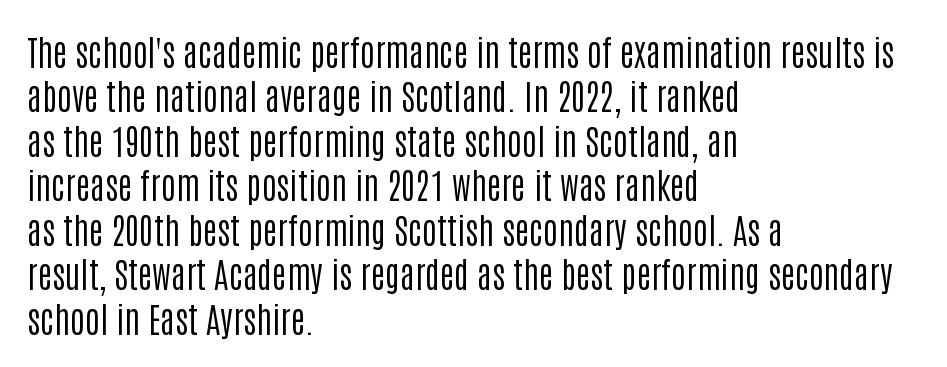
Q: Is the text bold? A: No.
Q: Is the text italic (slanted)? A: No, it is upright.
Q: Is the typeface a serif or a sans-serif typeface? A: Sans-serif.
Q: Is the text underlined? A: No.
Q: How is the paragraph aligned? A: Left-aligned.
Q: Is the spacing between letters normal or unusually wide? A: Normal.
Q: Is the spacing between lines tight, normal or loose? A: Normal.
Q: Width (condensed, normal, or wide)? A: Condensed.
Q: Stroke contrast? A: Low.
Q: x-height? A: Large.
Q: Monospaced? A: No.
